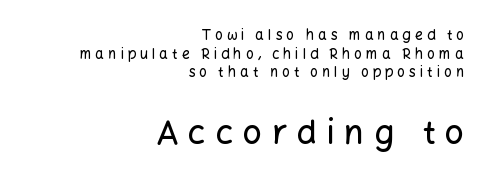
The image shows 34 px sans-serif type, upright; set right-aligned, normal line spacing (1.33x), unusually wide letter spacing (+0.28 em), not underlined; the second (bottom) block is 2.43x larger; low stroke contrast and a medium x-height.
